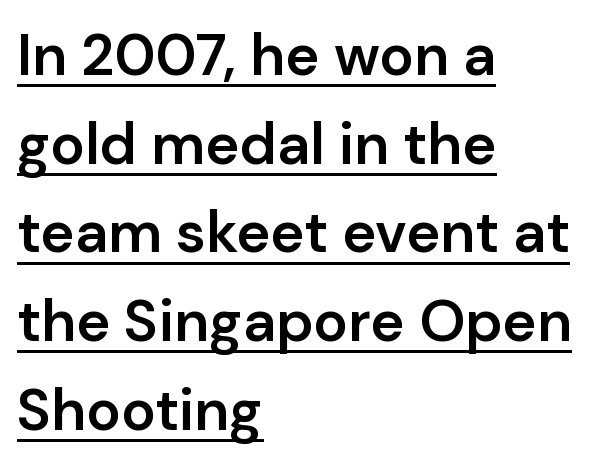
Q: Is the text bold? A: Semi-bold.
Q: Is the text italic (slanted)? A: No, it is upright.
Q: Is the typeface a serif or a sans-serif typeface? A: Sans-serif.
Q: Is the text underlined? A: Yes.
Q: How is the paragraph aligned? A: Left-aligned.
Q: Is the spacing between letters normal or unusually wide? A: Normal.
Q: Is the spacing between lines tight, normal or loose? A: Normal.
Q: Width (condensed, normal, or wide)? A: Normal.
Q: Stroke contrast? A: Low.
Q: x-height? A: Medium.
Q: Monospaced? A: No.
